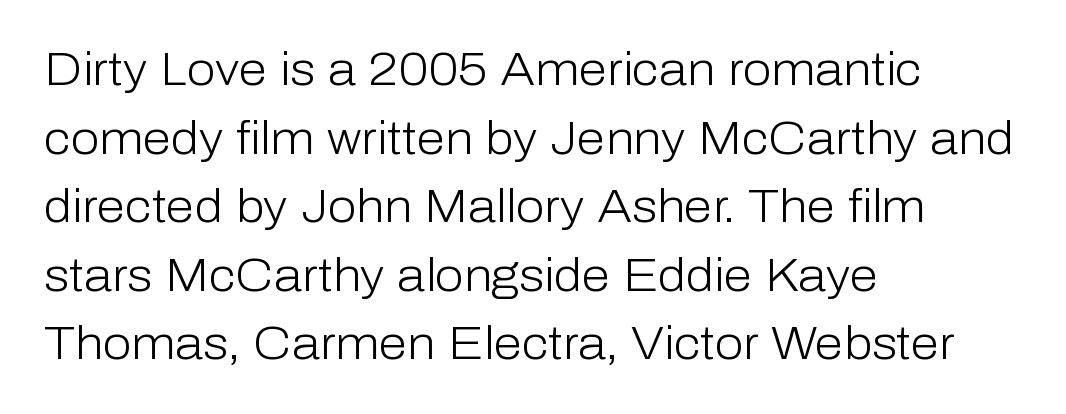
The image shows 46 px light sans-serif type, upright; set left-aligned, normal line spacing (1.49x), normal letter spacing, not underlined; low stroke contrast and a medium x-height.
